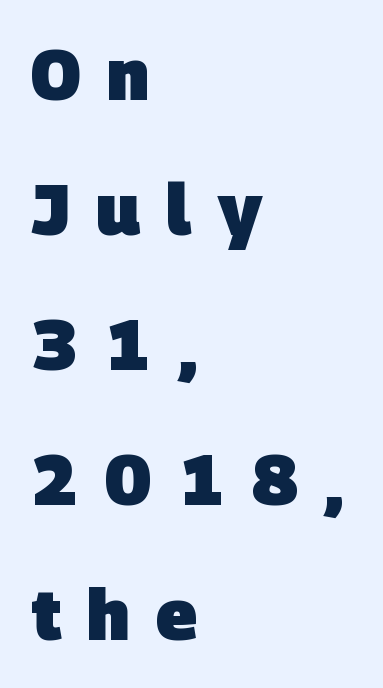
{"serif": "no", "bold": "yes", "weight": "heavy", "width": "normal", "stroke_contrast": "low", "x_height": "large", "monospaced": "no", "underline": "no", "align": "left", "line_spacing": "loose", "line_spacing_ratio": 1.9, "letter_spacing": "wide", "letter_spacing_em": 0.36, "glyph_px": 71}
